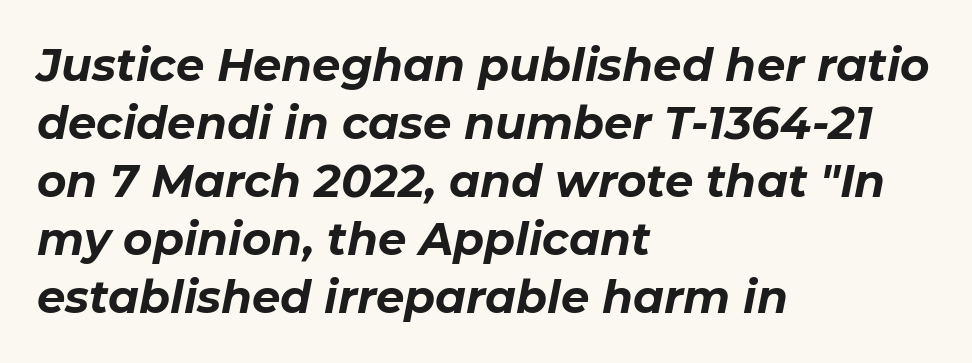
Q: Is the text bold? A: Yes.
Q: Is the text italic (slanted)? A: Yes, it leans right by about 11 degrees.
Q: Is the text underlined? A: No.
Q: How is the paragraph aligned? A: Left-aligned.
Q: Is the spacing between letters normal or unusually wide? A: Normal.
Q: Is the spacing between lines tight, normal or loose? A: Normal.
Q: Width (condensed, normal, or wide)? A: Normal.
Q: Stroke contrast? A: Low.
Q: x-height? A: Medium.
Q: Monospaced? A: No.
